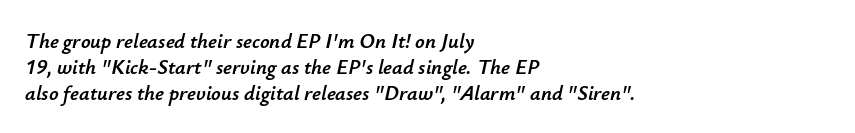
{"italic": "yes", "lean": "right", "slant_degrees": 12, "underline": "no", "align": "left", "line_spacing_ratio": 1.24, "letter_spacing": "normal", "letter_spacing_em": 0.0, "glyph_px": 21}
